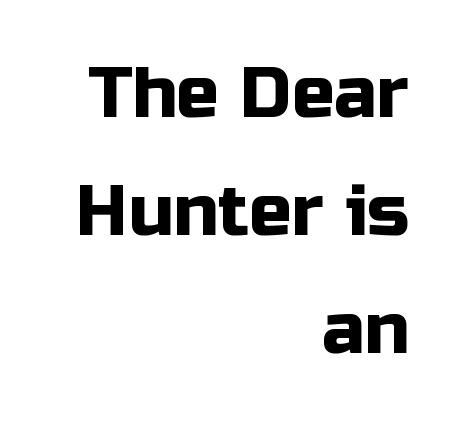
Q: Is the text italic (slanted)? A: No, it is upright.
Q: Is the typeface a serif or a sans-serif typeface? A: Sans-serif.
Q: Is the text underlined? A: No.
Q: How is the paragraph aligned? A: Right-aligned.
Q: Is the spacing between letters normal or unusually wide? A: Normal.
Q: Is the spacing between lines tight, normal or loose? A: Normal.
Q: Width (condensed, normal, or wide)? A: Normal.
Q: Stroke contrast? A: Low.
Q: x-height? A: Medium.
Q: Monospaced? A: No.
